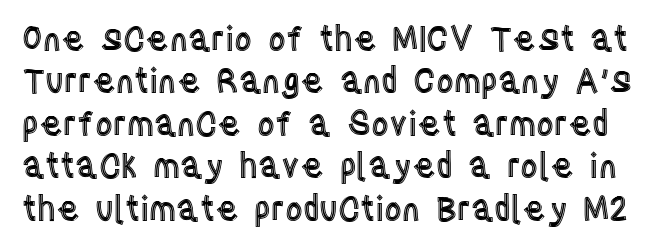
{"italic": "no", "width": "condensed", "x_height": "large", "monospaced": "no", "underline": "no", "line_spacing": "normal", "line_spacing_ratio": 1.25, "letter_spacing": "normal", "letter_spacing_em": 0.0, "glyph_px": 34}
